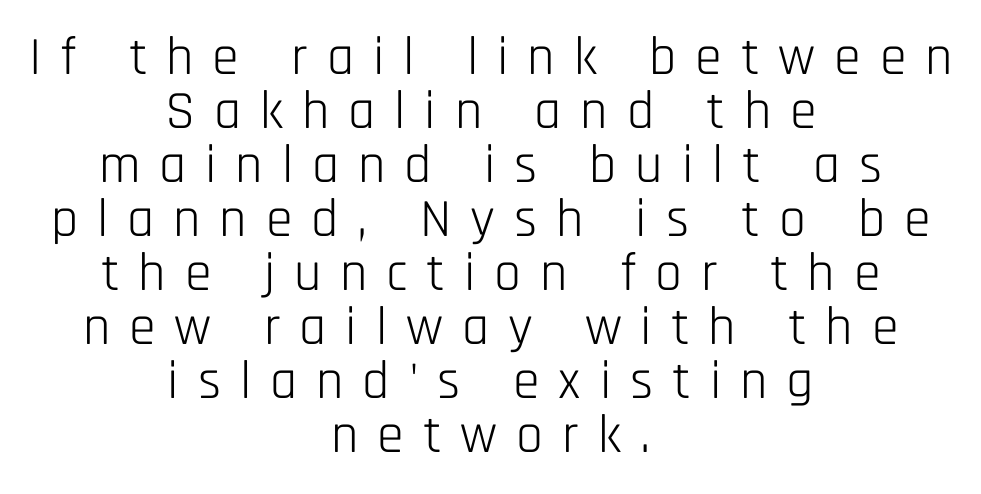
Q: Is the text bold? A: No.
Q: Is the text italic (slanted)? A: No, it is upright.
Q: Is the typeface a serif or a sans-serif typeface? A: Sans-serif.
Q: Is the text underlined? A: No.
Q: How is the paragraph aligned? A: Centered.
Q: Is the spacing between letters normal or unusually wide? A: Unusually wide.
Q: Is the spacing between lines tight, normal or loose? A: Tight.
Q: Width (condensed, normal, or wide)? A: Condensed.
Q: Stroke contrast? A: Low.
Q: x-height? A: Large.
Q: Monospaced? A: No.
